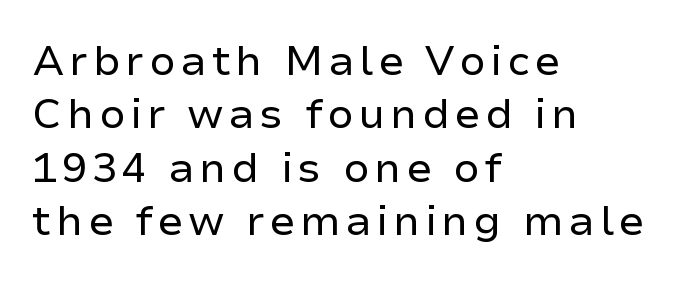
The baseline area is clear. What's the leading like? Ordinary, nothing unusual. You can tell from the bare stems that sans-serif type was used. Unbolded letterforms with no extra heft.
